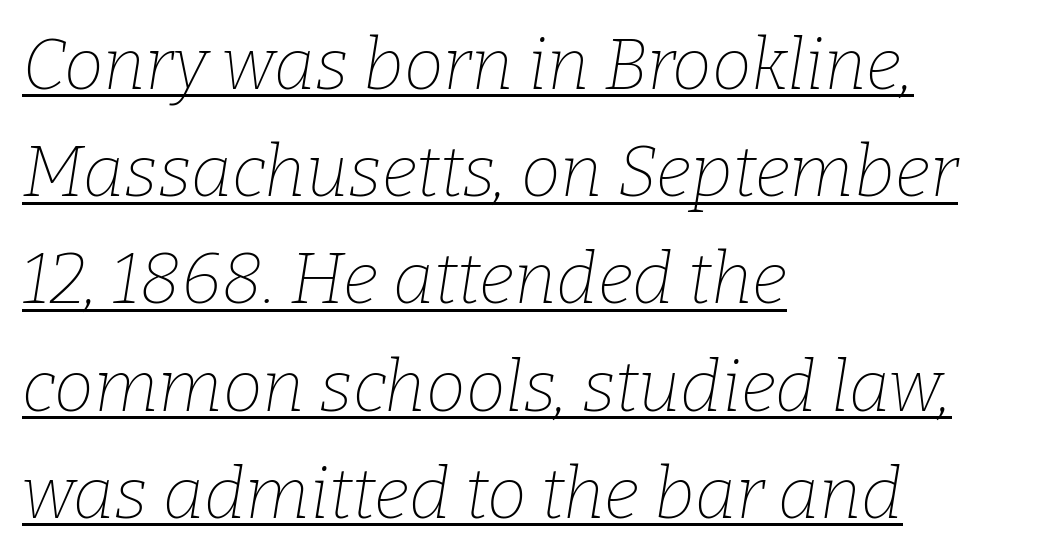
These lines are set flush left with a ragged right edge. Spacing verdict: proportional, widths tailored to each character. The cut favours lightness, reaching ordinary text weight at its darkest. Every character sits at an angle, as italics do. Glyph-to-glyph distance matches everyday printed text.
